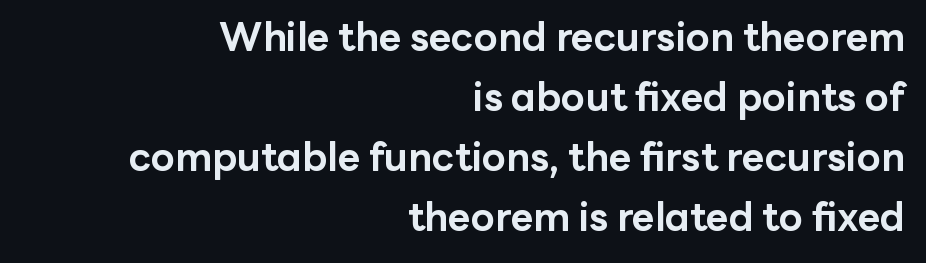
The string is rendered with underlining switched off. The letters advance in unequal steps, a hallmark of proportional type. You can tell it's not italic because the verticals are truly vertical. Line endings align vertically; line beginnings do not. The text was rendered using a sans face with plain stroke endings.
